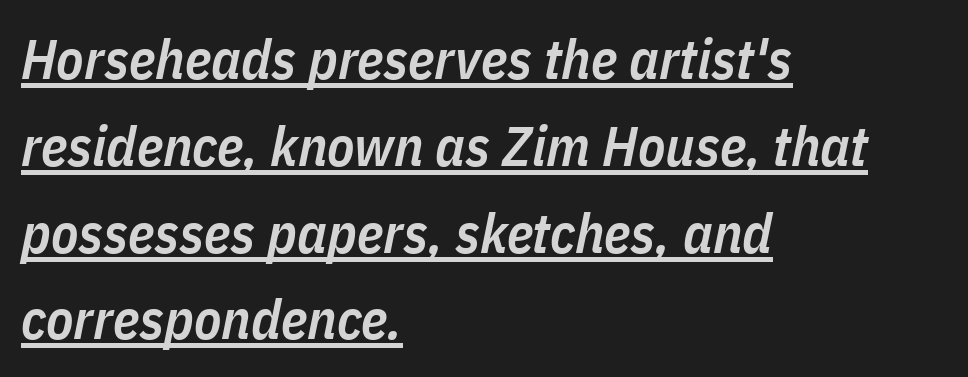
The image shows 56 px semibold, condensed type, italic (leaning right); set left-aligned, normal line spacing (1.55x), normal letter spacing, underlined; low stroke contrast and a medium x-height.
